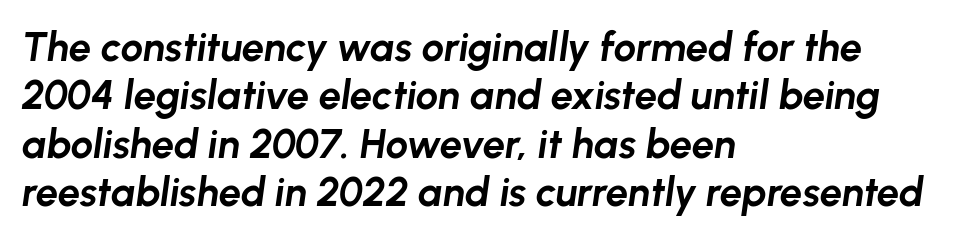
{"italic": "yes", "lean": "right", "slant_degrees": 8, "bold": "yes", "weight": "bold", "width": "normal", "stroke_contrast": "low", "x_height": "medium", "monospaced": "no", "underline": "no", "align": "left", "line_spacing_ratio": 1.21, "letter_spacing": "normal", "letter_spacing_em": 0.0, "glyph_px": 40}
